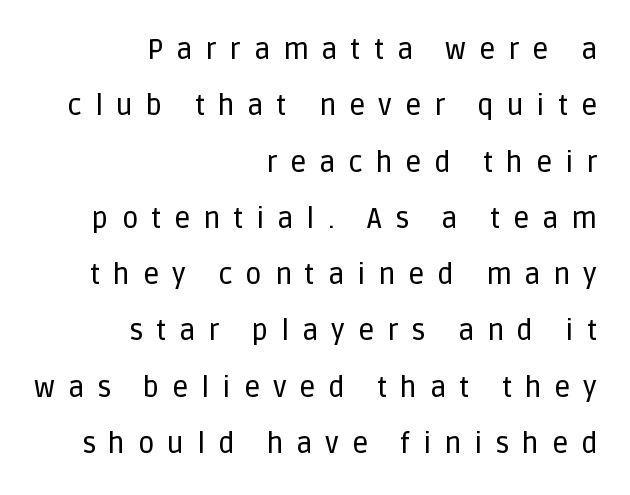
The image shows 28 px sans-serif type, upright; set right-aligned, loose line spacing (2.01x), unusually wide letter spacing (+0.46 em), not underlined; low stroke contrast and a large x-height.
